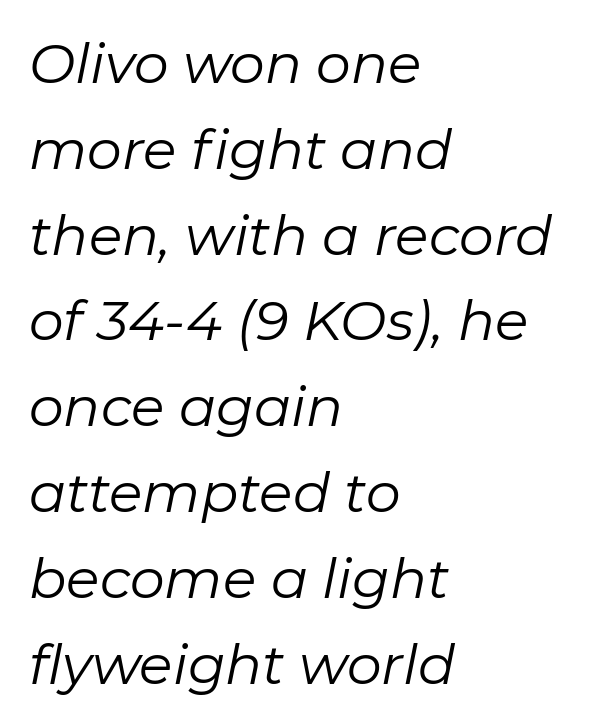
Q: Is the text bold? A: No.
Q: Is the text italic (slanted)? A: Yes, it leans right by about 11 degrees.
Q: Is the text underlined? A: No.
Q: How is the paragraph aligned? A: Left-aligned.
Q: Is the spacing between letters normal or unusually wide? A: Normal.
Q: Is the spacing between lines tight, normal or loose? A: Normal.
Q: Width (condensed, normal, or wide)? A: Normal.
Q: Stroke contrast? A: Low.
Q: x-height? A: Medium.
Q: Monospaced? A: No.
